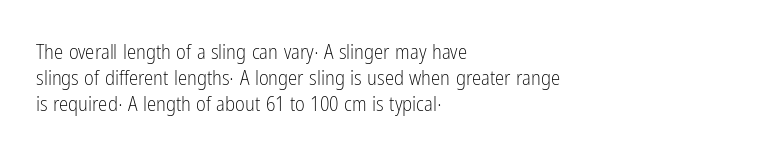
Q: Is the text bold? A: No.
Q: Is the text italic (slanted)? A: No, it is upright.
Q: Is the text underlined? A: No.
Q: How is the paragraph aligned? A: Left-aligned.
Q: Is the spacing between letters normal or unusually wide? A: Normal.
